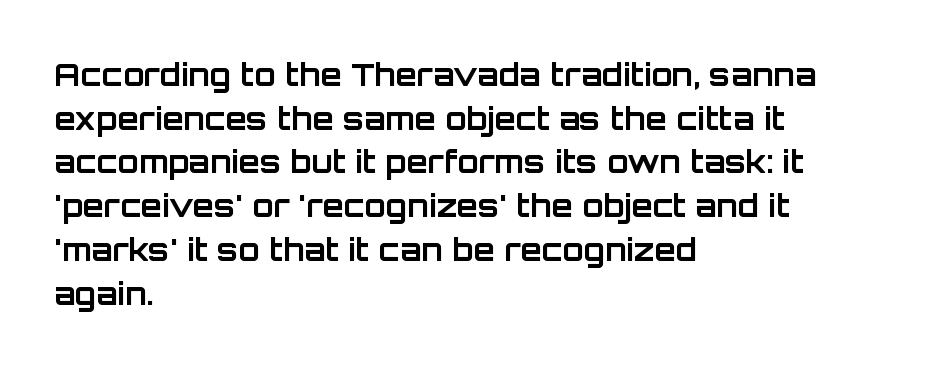
The image shows 31 px bold sans-serif type, upright; set left-aligned, normal line spacing (1.41x), normal letter spacing, not underlined; low stroke contrast and a large x-height.
